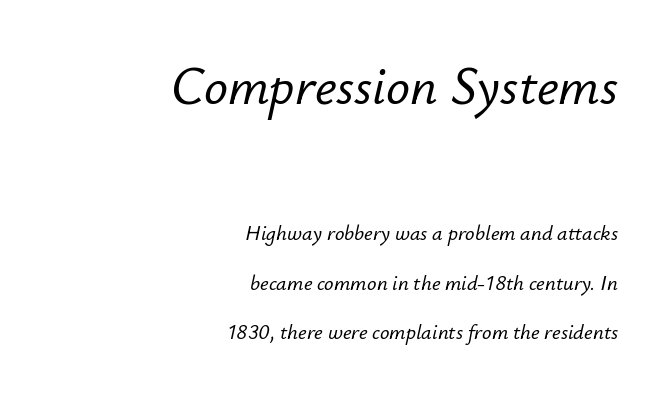
The image shows 53 px text type, italic (leaning right); set right-aligned, loose line spacing (2.38x), normal letter spacing, not underlined; the first (top) block is 2.52x larger; low stroke contrast and a small x-height.
